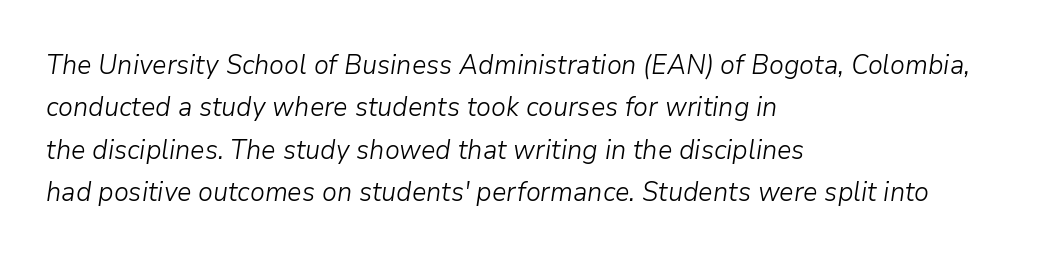
{"italic": "yes", "lean": "right", "slant_degrees": 9, "bold": "no", "underline": "no", "align": "left", "line_spacing": "normal", "line_spacing_ratio": 1.57, "letter_spacing": "normal", "letter_spacing_em": 0.0, "glyph_px": 27}
